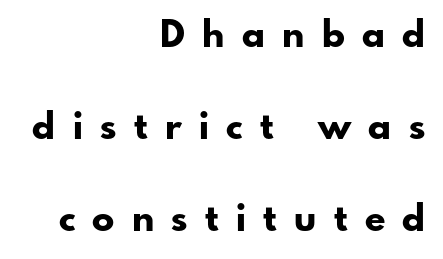
The image shows 37 px bold sans-serif type, upright; set right-aligned, loose line spacing (2.49x), unusually wide letter spacing (+0.47 em), not underlined; low stroke contrast and a small x-height.
